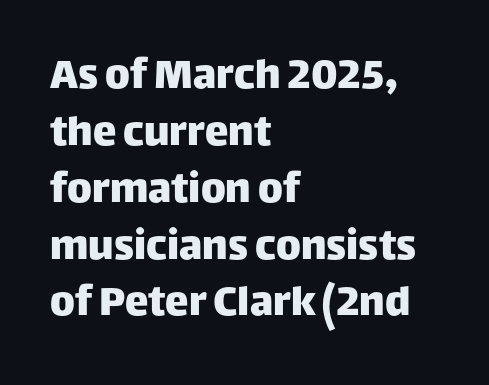
The image shows 47 px sans-serif type, upright; set left-aligned, line spacing 1.21x, normal letter spacing, not underlined; low stroke contrast and a large x-height.
